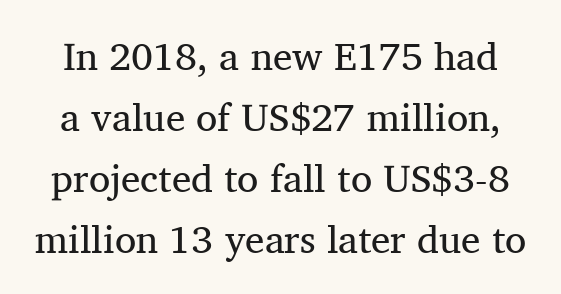
Q: Is the text bold? A: No.
Q: Is the text italic (slanted)? A: No, it is upright.
Q: Is the typeface a serif or a sans-serif typeface? A: Serif.
Q: Is the text underlined? A: No.
Q: Is the spacing between letters normal or unusually wide? A: Normal.
Q: Is the spacing between lines tight, normal or loose? A: Normal.
Q: Width (condensed, normal, or wide)? A: Normal.
Q: Stroke contrast? A: Medium.
Q: x-height? A: Medium.
Q: Monospaced? A: No.
